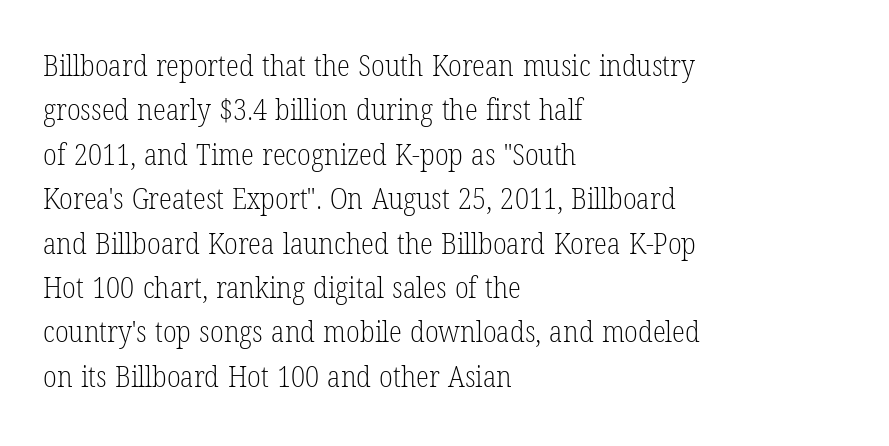
The image shows 30 px light, condensed serif type, upright; set left-aligned, normal line spacing (1.48x), normal letter spacing, not underlined; low stroke contrast and a medium x-height.
